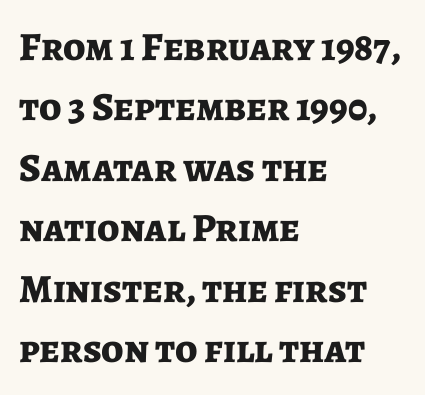
The image shows 40 px bold sans-serif type, upright; set left-aligned, normal line spacing (1.51x), normal letter spacing, not underlined; low stroke contrast and a medium x-height.
